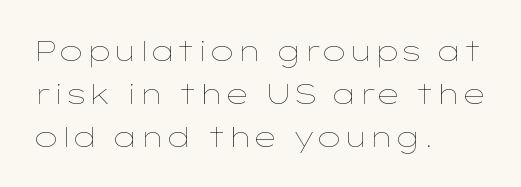
Left-aligned paragraph, ragged on the right. The strokes are not fattened; the text isn't bold. Spacing verdict: proportional, widths tailored to each character. The letters stand upright; this is a roman face. Leading matches the norm, producing a regular column. Check under the words: just untouched page.
